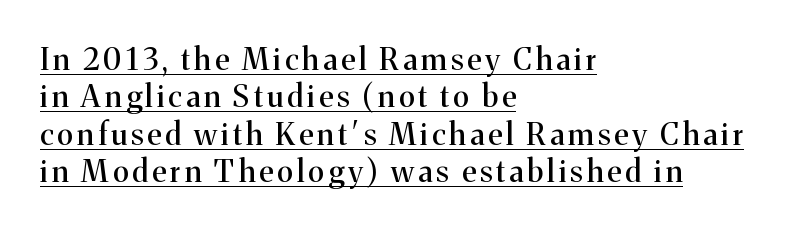
Q: Is the text italic (slanted)? A: No, it is upright.
Q: Is the typeface a serif or a sans-serif typeface? A: Serif.
Q: Is the text underlined? A: Yes.
Q: How is the paragraph aligned? A: Left-aligned.
Q: Is the spacing between lines tight, normal or loose? A: Normal.
Q: Width (condensed, normal, or wide)? A: Normal.
Q: Stroke contrast? A: Medium.
Q: x-height? A: Medium.
Q: Monospaced? A: No.
